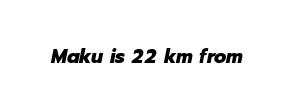
The image shows 20 px bold type, italic (leaning right); set normal letter spacing, not underlined.
